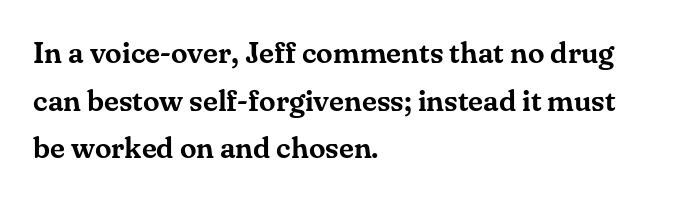
This sample uses a serif face. The typography opts for an upright posture over an oblique one. Does the leading feel generous? No, just average. A typesetter would call this proportional, since set widths differ per character. The passage shown is not underscored anywhere. Look at the tracking — it's just the regular setting, nothing added.
